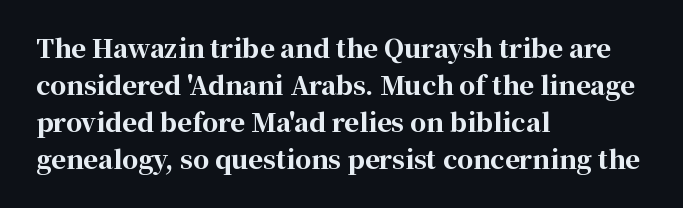
{"italic": "no", "bold": "yes", "underline": "no", "align": "left", "line_spacing": "normal", "line_spacing_ratio": 1.48, "letter_spacing": "normal", "letter_spacing_em": 0.0, "glyph_px": 25}
